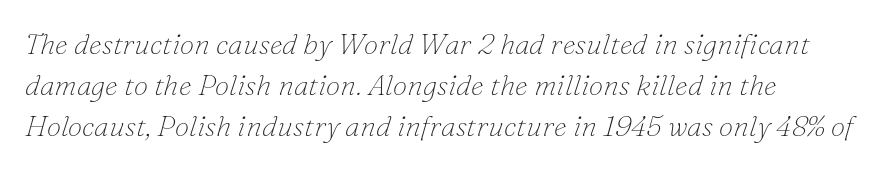
Clear beneath every line of the passage. A typesetter would call this leading conventional body-copy spacing. In terms of posture, this sample is oblique. You can tell from the footed stems that serif type was used. Caption: face not bold, strokes unweighted.
